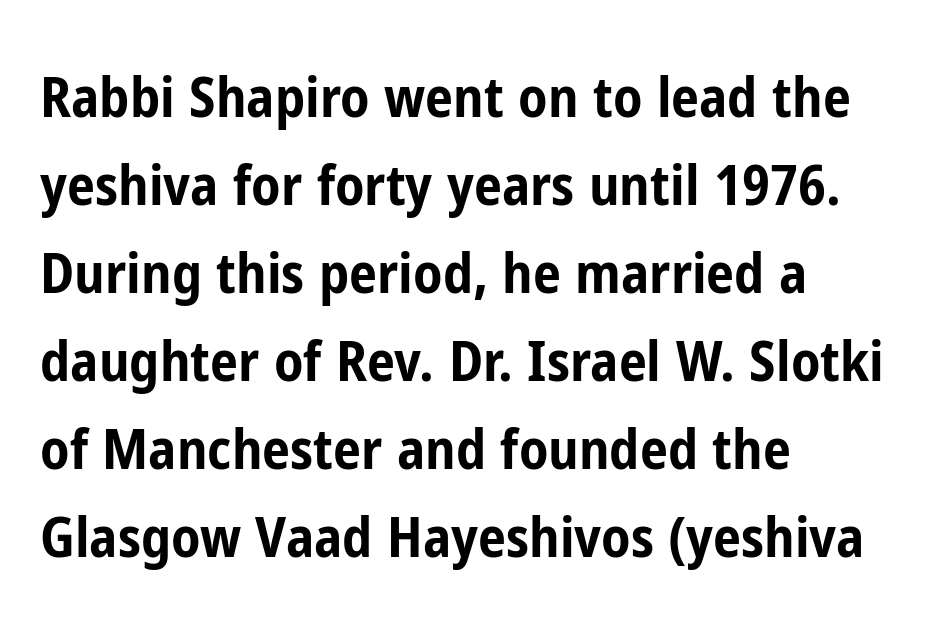
Q: Is the text bold? A: Yes.
Q: Is the text italic (slanted)? A: No, it is upright.
Q: Is the typeface a serif or a sans-serif typeface? A: Sans-serif.
Q: Is the text underlined? A: No.
Q: How is the paragraph aligned? A: Left-aligned.
Q: Is the spacing between letters normal or unusually wide? A: Normal.
Q: Is the spacing between lines tight, normal or loose? A: Normal.
Q: Width (condensed, normal, or wide)? A: Condensed.
Q: Stroke contrast? A: Low.
Q: x-height? A: Medium.
Q: Monospaced? A: No.
